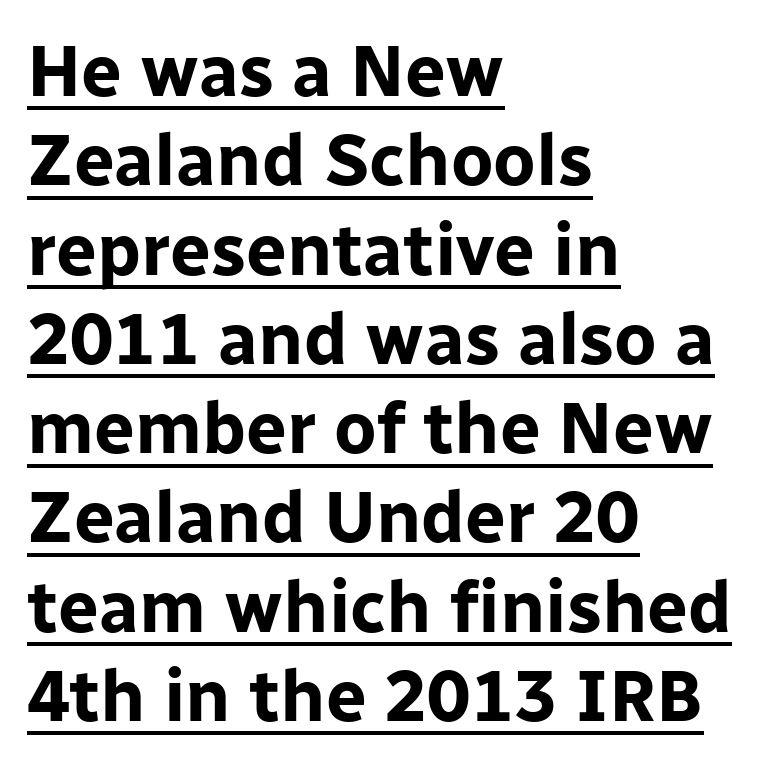
{"serif": "no", "italic": "no", "bold": "yes", "weight": "bold", "width": "normal", "stroke_contrast": "low", "x_height": "medium", "monospaced": "no", "underline": "yes", "align": "left", "line_spacing_ratio": 1.24, "letter_spacing": "normal", "letter_spacing_em": 0.0, "glyph_px": 72}
